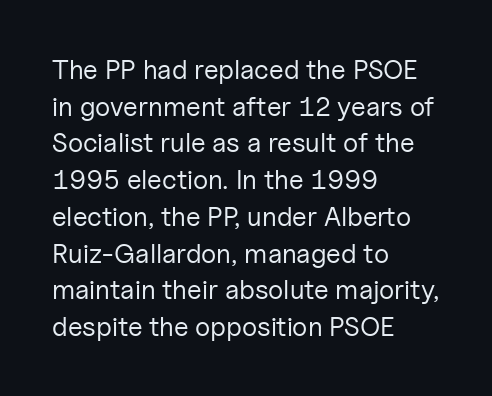
{"italic": "no", "bold": "no", "underline": "no", "align": "left", "line_spacing": "normal", "line_spacing_ratio": 1.36, "letter_spacing": "normal", "letter_spacing_em": 0.0, "glyph_px": 27}
